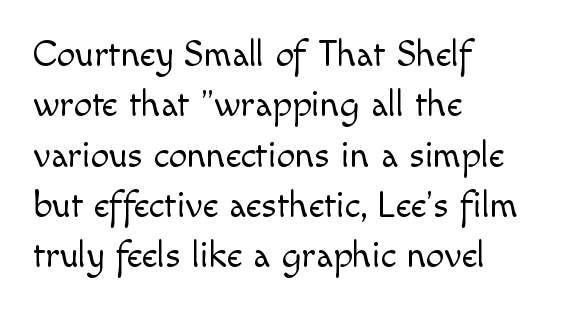
{"serif": "no", "italic": "no", "bold": "no", "weight": "light", "width": "normal", "x_height": "small", "monospaced": "no", "underline": "no", "align": "left", "line_spacing": "normal", "line_spacing_ratio": 1.36, "letter_spacing": "normal", "letter_spacing_em": 0.0, "glyph_px": 37}
